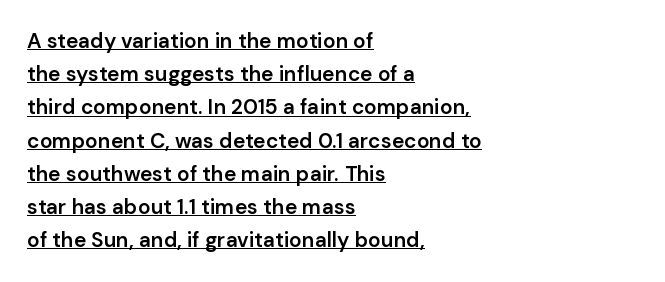
These lines sit exactly where default settings would place them. Line starts are locked; line ends wander. Stems and bowls a touch heavier than normal — semibold. Look at the tracking — it's just the regular setting, nothing added. Vertical strokes here are truly vertical. A typographer would call this underscored text.
